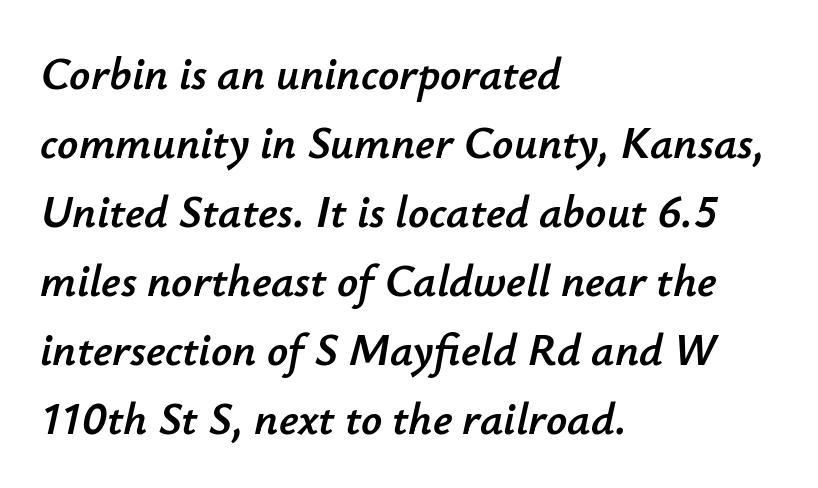
The image shows 46 px text type, italic (leaning right); set left-aligned, normal line spacing (1.5x), normal letter spacing, not underlined; low stroke contrast and a small x-height.
